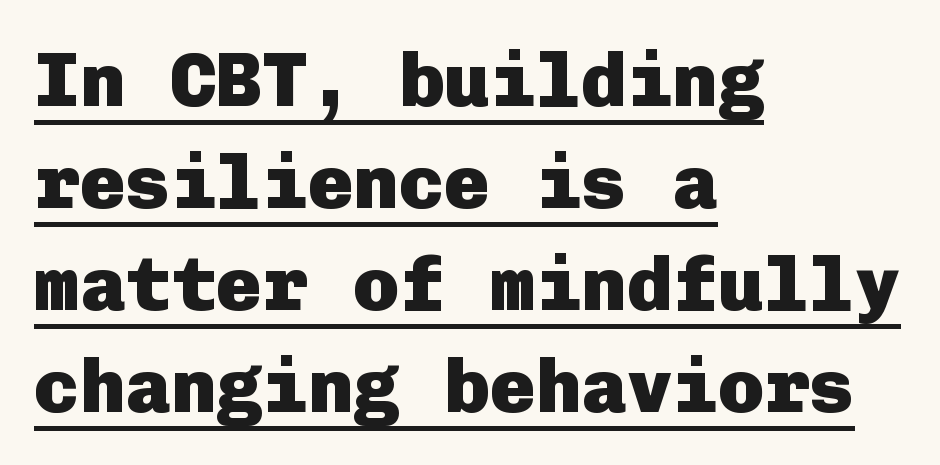
{"serif": "no", "italic": "no", "bold": "yes", "weight": "heavy", "width": "normal", "stroke_contrast": "low", "x_height": "medium", "underline": "yes", "align": "left", "line_spacing": "normal", "line_spacing_ratio": 1.34, "letter_spacing": "normal", "letter_spacing_em": 0.0, "glyph_px": 76}
